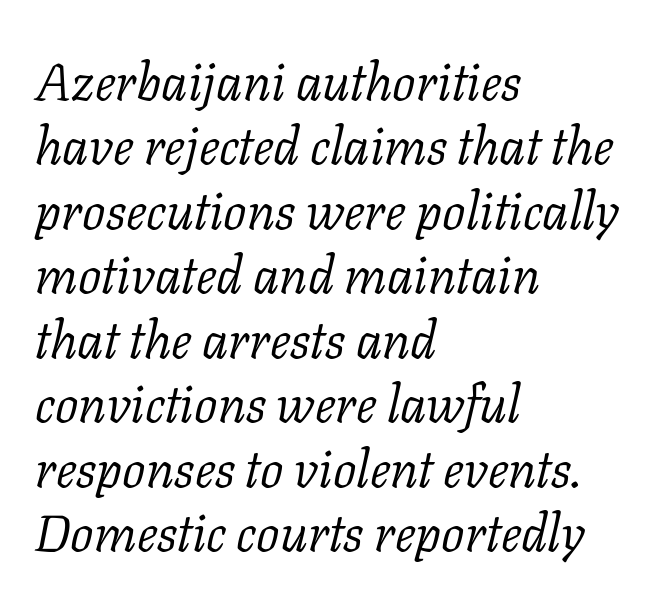
Spacing between characters is what you'd get straight out of the box. The rendering applies a slant to the glyphs. The letters carry serifs — small finishing strokes at the ends of their stems. The typeface has the unassuming heft of standard copy or less. Is the block centered? No — it sits flush against the left margin.
